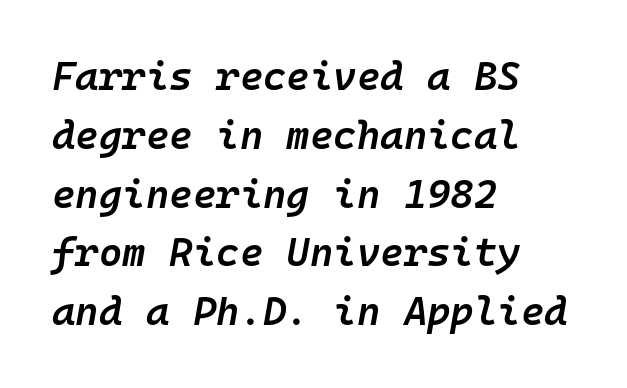
The image shows 40 px semibold type, italic (leaning right), monospaced; set left-aligned, normal line spacing (1.47x), normal letter spacing, not underlined; low stroke contrast and a medium x-height.
